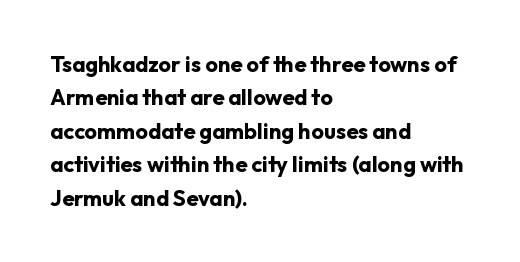
{"italic": "no", "bold": "yes", "underline": "no", "align": "left", "line_spacing": "normal", "line_spacing_ratio": 1.52, "letter_spacing": "normal", "letter_spacing_em": 0.0, "glyph_px": 22}
